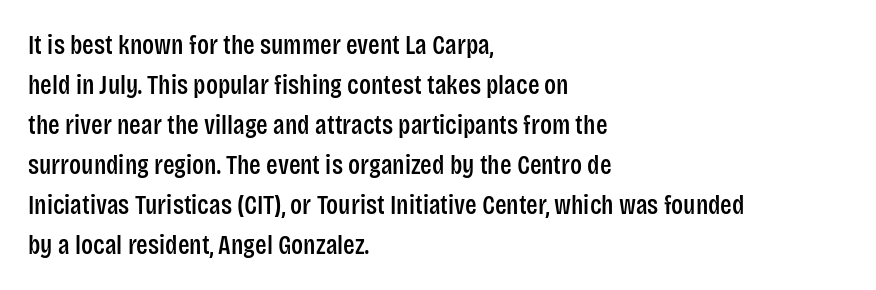
Regular leading. The zone under the glyphs is completely vacant. Italic? Not at all — the glyphs are vertical. A typesetter would call this zero additional tracking. Leftover space on each line is placed entirely after the last word.
